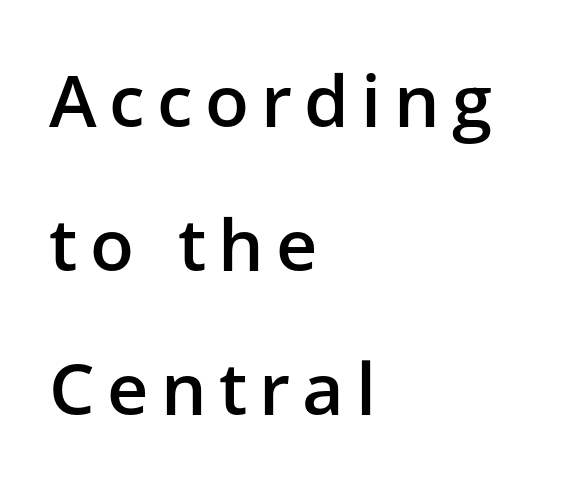
{"serif": "no", "italic": "no", "bold": "semi", "weight": "semibold", "width": "normal", "stroke_contrast": "low", "x_height": "medium", "monospaced": "no", "underline": "no", "align": "left", "line_spacing": "loose", "line_spacing_ratio": 2.0, "glyph_px": 72}
